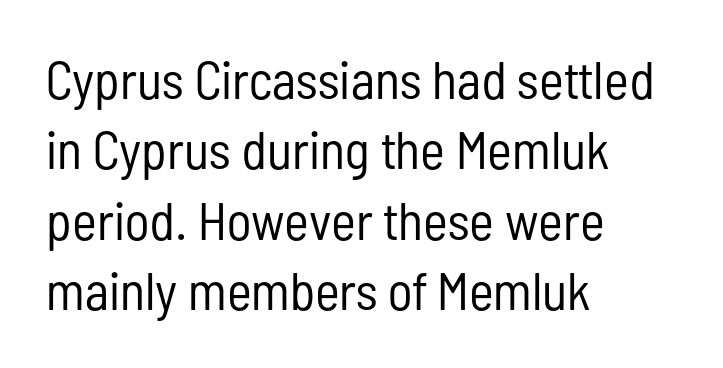
The image shows 53 px regular-weight, condensed sans-serif type, upright; set left-aligned, normal line spacing (1.33x), normal letter spacing, not underlined; low stroke contrast and a medium x-height.
